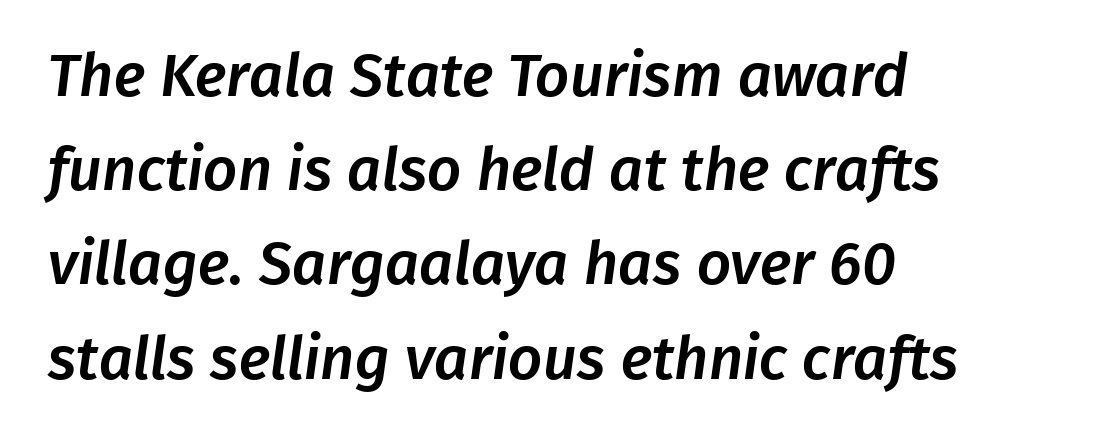
Q: Is the typeface a serif or a sans-serif typeface? A: Sans-serif.
Q: Is the text underlined? A: No.
Q: How is the paragraph aligned? A: Left-aligned.
Q: Is the spacing between letters normal or unusually wide? A: Normal.
Q: Is the spacing between lines tight, normal or loose? A: Normal.
Q: Width (condensed, normal, or wide)? A: Normal.
Q: Stroke contrast? A: Low.
Q: x-height? A: Medium.
Q: Monospaced? A: No.
